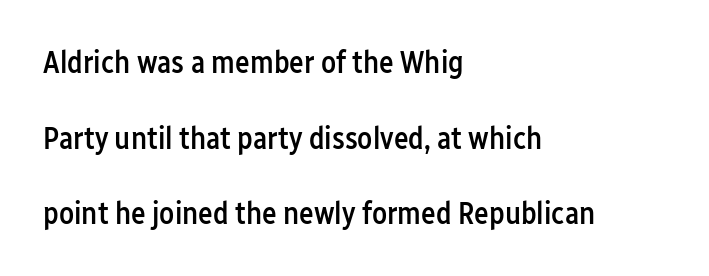
{"serif": "no", "italic": "no", "bold": "semi", "weight": "semibold", "width": "condensed", "stroke_contrast": "low", "x_height": "medium", "monospaced": "no", "underline": "no", "align": "left", "line_spacing": "loose", "line_spacing_ratio": 2.44, "letter_spacing": "normal", "letter_spacing_em": 0.0, "glyph_px": 31}
